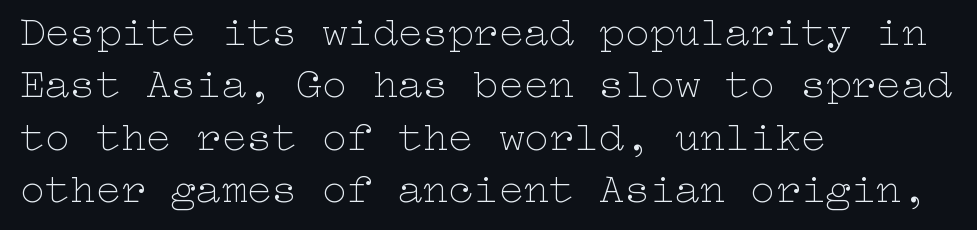
The image shows 42 px thin, wide type, upright; set left-aligned, normal line spacing (1.25x), normal letter spacing, not underlined; low stroke contrast and a medium x-height.
